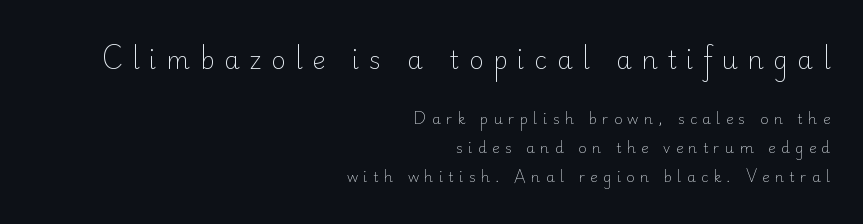
Q: Is the text bold? A: No.
Q: Is the text italic (slanted)? A: No, it is upright.
Q: Is the text underlined? A: No.
Q: How is the paragraph aligned? A: Right-aligned.
Q: Is the spacing between letters normal or unusually wide? A: Unusually wide.
Q: Is the spacing between lines tight, normal or loose? A: Loose.
Q: Which block of text is set in a larger size, the first (top) or the second (bottom)? A: The first (top) one.
